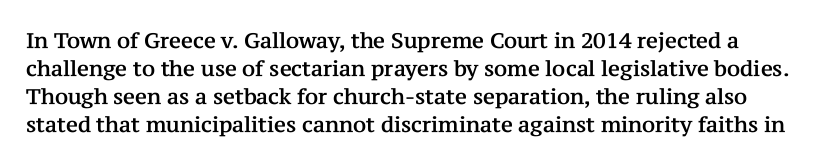
How are the letters spaced? Ordinarily, with no added tracking. The gap between lines stays unmarked. In terms of leading, this rendering sits right in the middle. Italic? Not at all — the glyphs are vertical.
